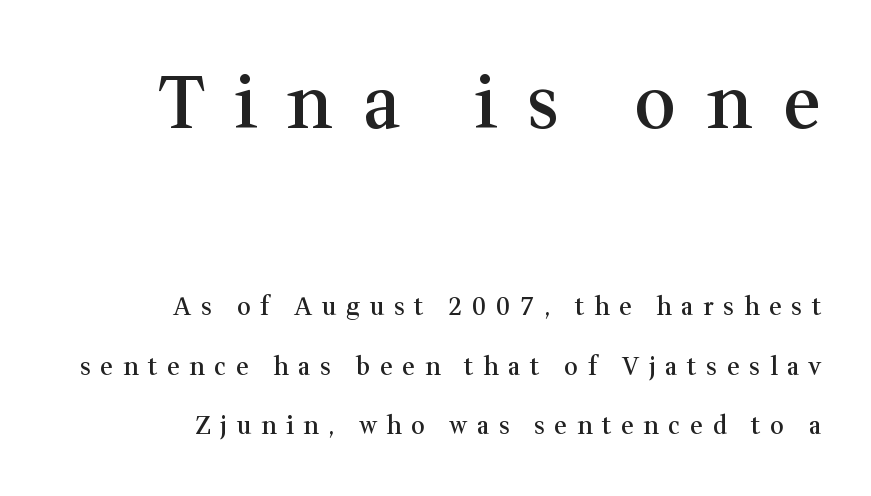
{"serif": "yes", "italic": "no", "bold": "semi", "weight": "semibold", "width": "normal", "stroke_contrast": "medium", "x_height": "medium", "monospaced": "no", "underline": "no", "align": "right", "line_spacing": "loose", "line_spacing_ratio": 2.48, "letter_spacing": "wide", "letter_spacing_em": 0.41, "larger_block": "first", "size_ratio": 3.04, "glyph_px": 73}
